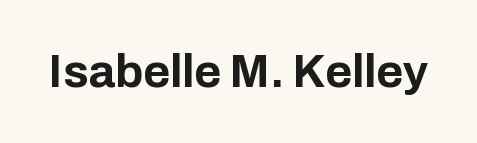
Q: Is the text bold? A: Yes.
Q: Is the text italic (slanted)? A: No, it is upright.
Q: Is the typeface a serif or a sans-serif typeface? A: Sans-serif.
Q: Is the text underlined? A: No.
Q: Is the spacing between letters normal or unusually wide? A: Normal.
Q: Width (condensed, normal, or wide)? A: Normal.
Q: Stroke contrast? A: Low.
Q: x-height? A: Medium.
Q: Monospaced? A: No.
